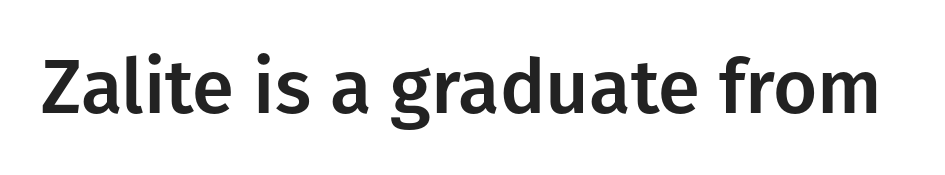
Q: Is the text italic (slanted)? A: No, it is upright.
Q: Is the typeface a serif or a sans-serif typeface? A: Sans-serif.
Q: Is the text underlined? A: No.
Q: Is the spacing between letters normal or unusually wide? A: Normal.
Q: Width (condensed, normal, or wide)? A: Normal.
Q: Stroke contrast? A: Low.
Q: x-height? A: Medium.
Q: Monospaced? A: No.
